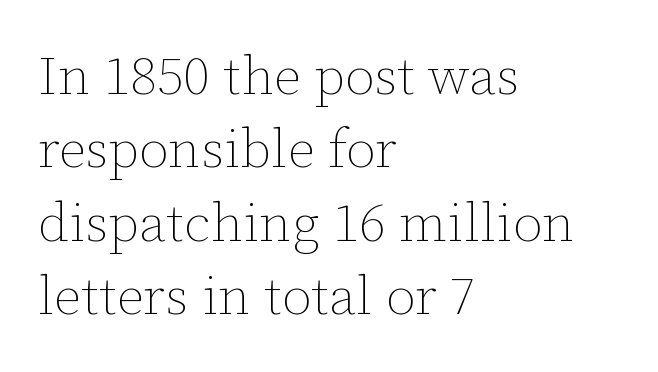
Q: Is the text bold? A: No.
Q: Is the text italic (slanted)? A: No, it is upright.
Q: Is the text underlined? A: No.
Q: How is the paragraph aligned? A: Left-aligned.
Q: Is the spacing between letters normal or unusually wide? A: Normal.
Q: Is the spacing between lines tight, normal or loose? A: Normal.
Q: Width (condensed, normal, or wide)? A: Normal.
Q: Stroke contrast? A: Low.
Q: x-height? A: Medium.
Q: Monospaced? A: No.
